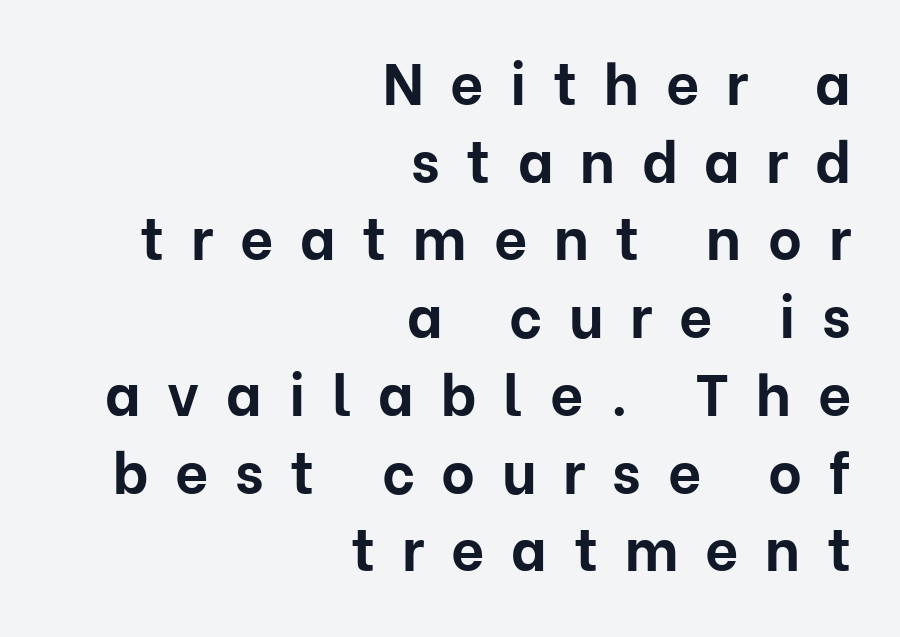
Q: Is the text bold? A: Yes.
Q: Is the text italic (slanted)? A: No, it is upright.
Q: Is the typeface a serif or a sans-serif typeface? A: Sans-serif.
Q: Is the text underlined? A: No.
Q: How is the paragraph aligned? A: Right-aligned.
Q: Is the spacing between letters normal or unusually wide? A: Unusually wide.
Q: Is the spacing between lines tight, normal or loose? A: Normal.
Q: Width (condensed, normal, or wide)? A: Normal.
Q: Stroke contrast? A: Low.
Q: x-height? A: Medium.
Q: Monospaced? A: No.
